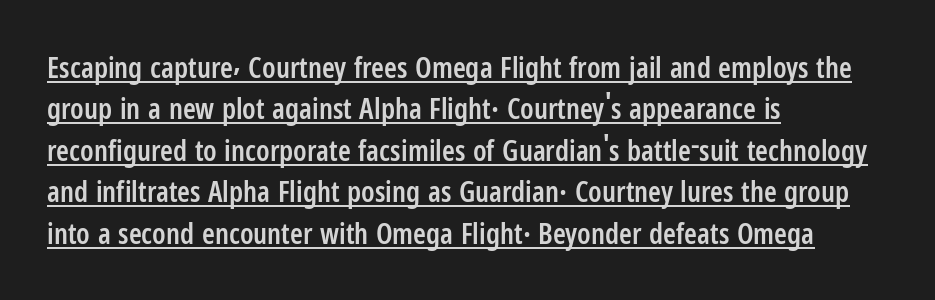
{"serif": "no", "italic": "no", "bold": "semi", "weight": "semibold", "width": "condensed", "stroke_contrast": "low", "x_height": "medium", "monospaced": "no", "underline": "yes", "align": "left", "line_spacing": "normal", "line_spacing_ratio": 1.43, "letter_spacing": "normal", "letter_spacing_em": 0.0, "glyph_px": 29}
